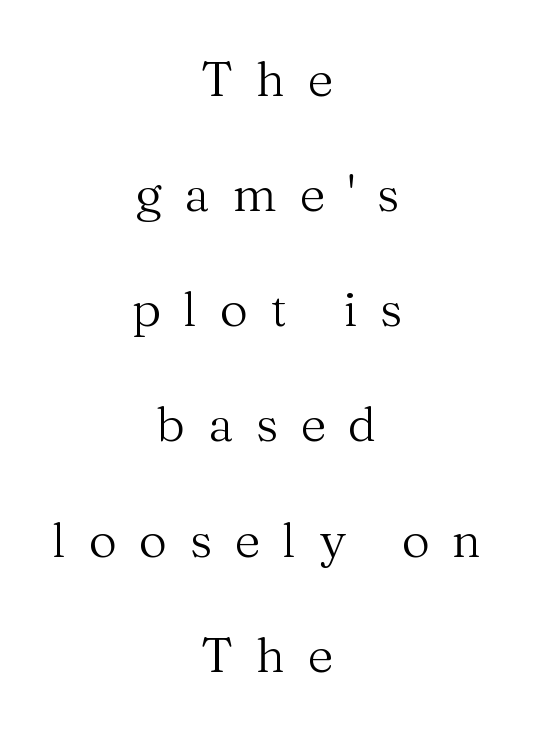
{"serif": "yes", "italic": "no", "bold": "no", "weight": "regular", "width": "normal", "stroke_contrast": "medium", "x_height": "medium", "monospaced": "no", "underline": "no", "align": "center", "line_spacing": "loose", "line_spacing_ratio": 2.35, "letter_spacing": "wide", "letter_spacing_em": 0.46, "glyph_px": 49}
